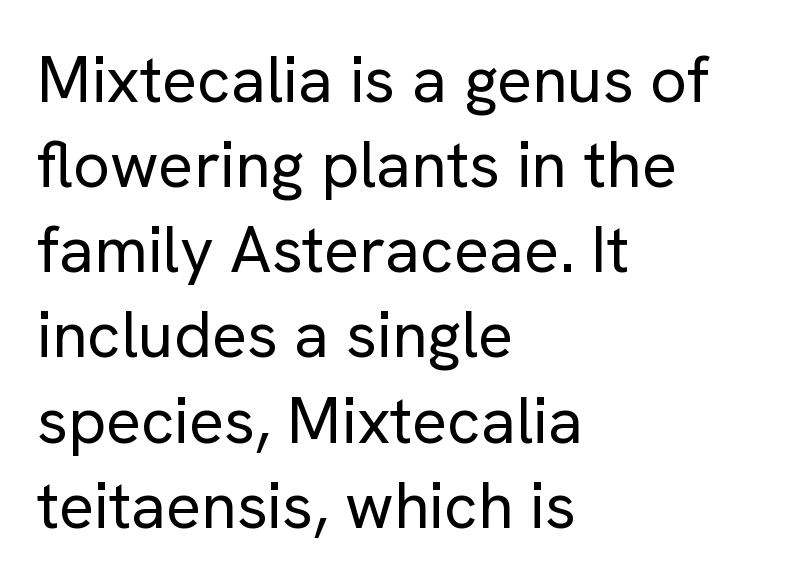
{"serif": "no", "italic": "no", "bold": "no", "weight": "regular", "width": "normal", "stroke_contrast": "low", "x_height": "medium", "monospaced": "no", "underline": "no", "align": "left", "line_spacing": "normal", "line_spacing_ratio": 1.31, "letter_spacing": "normal", "letter_spacing_em": 0.0, "glyph_px": 65}
